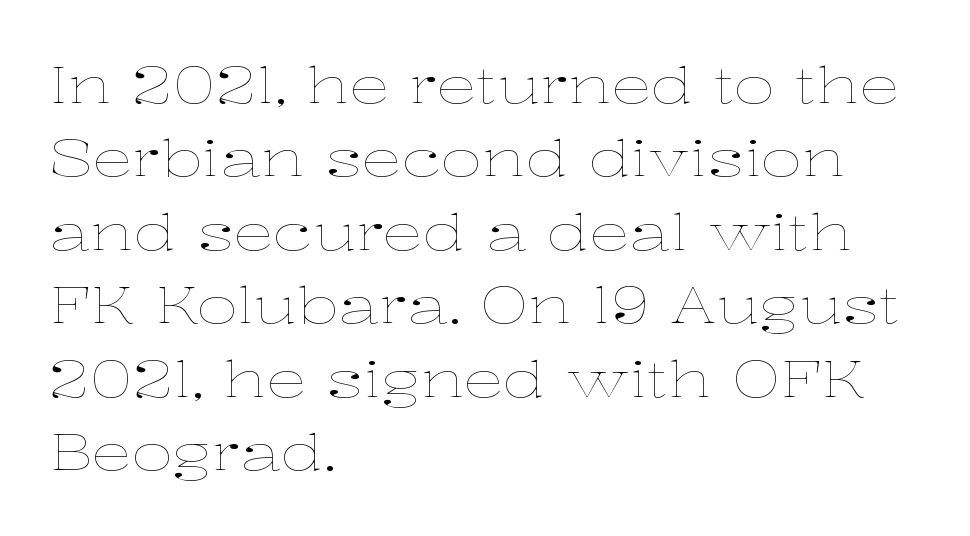
Q: Is the text bold? A: No.
Q: Is the text italic (slanted)? A: No, it is upright.
Q: Is the text underlined? A: No.
Q: How is the paragraph aligned? A: Left-aligned.
Q: Is the spacing between letters normal or unusually wide? A: Normal.
Q: Is the spacing between lines tight, normal or loose? A: Normal.
Q: Width (condensed, normal, or wide)? A: Wide.
Q: Stroke contrast? A: Low.
Q: x-height? A: Medium.
Q: Monospaced? A: No.
